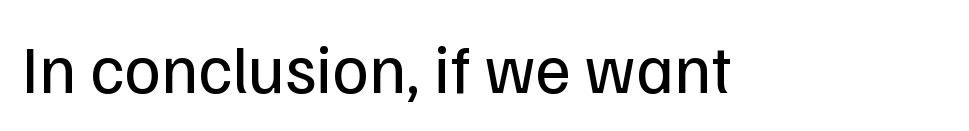
Q: Is the text bold? A: No.
Q: Is the text italic (slanted)? A: No, it is upright.
Q: Is the typeface a serif or a sans-serif typeface? A: Sans-serif.
Q: Is the text underlined? A: No.
Q: Is the spacing between letters normal or unusually wide? A: Normal.
Q: Width (condensed, normal, or wide)? A: Normal.
Q: Stroke contrast? A: Low.
Q: x-height? A: Medium.
Q: Monospaced? A: No.
